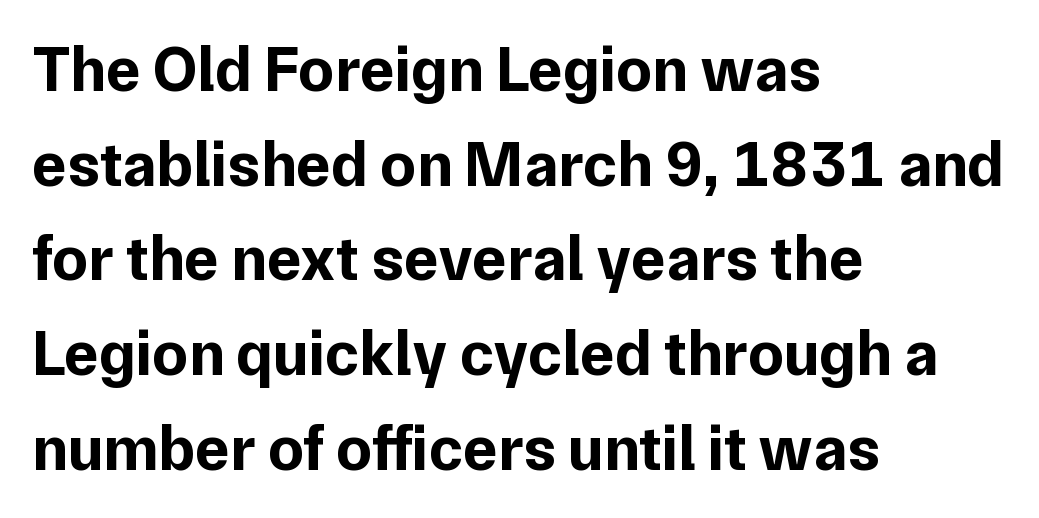
Is this a sans? Yes — the strokes have no serifs. Is the letter spacing exaggerated? No — it looks like the ordinary default. A typesetter would call this leading conventional body-copy spacing. Chunky letters — that's bold for sure. Note the varied advance widths — an 'i' is clearly narrower than an 'm'.
